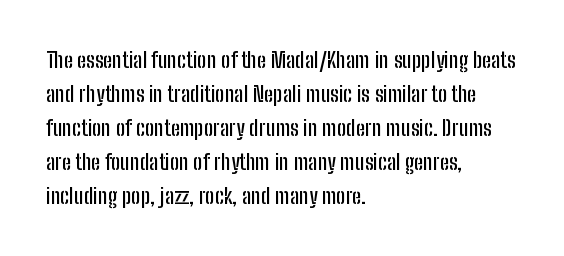
The image shows 22 px text type, upright; set left-aligned, normal line spacing (1.55x), normal letter spacing, not underlined.
